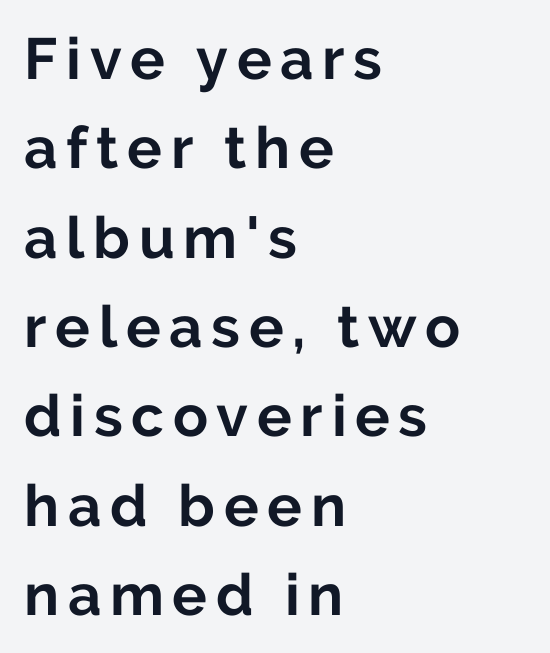
The image shows 58 px bold sans-serif type, upright; set left-aligned, normal line spacing (1.54x), not underlined; low stroke contrast and a medium x-height.
